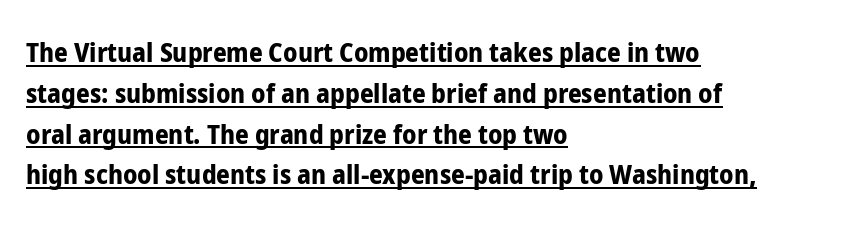
The image shows 27 px bold type, upright; set left-aligned, normal line spacing (1.51x), normal letter spacing, underlined.
